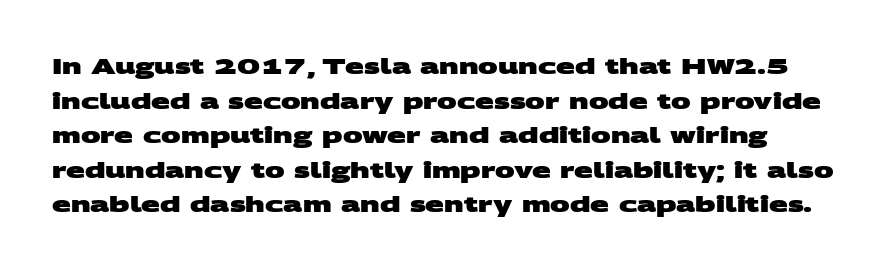
Q: Is the text bold? A: Yes.
Q: Is the text underlined? A: No.
Q: Is the spacing between letters normal or unusually wide? A: Normal.
Q: Is the spacing between lines tight, normal or loose? A: Normal.
